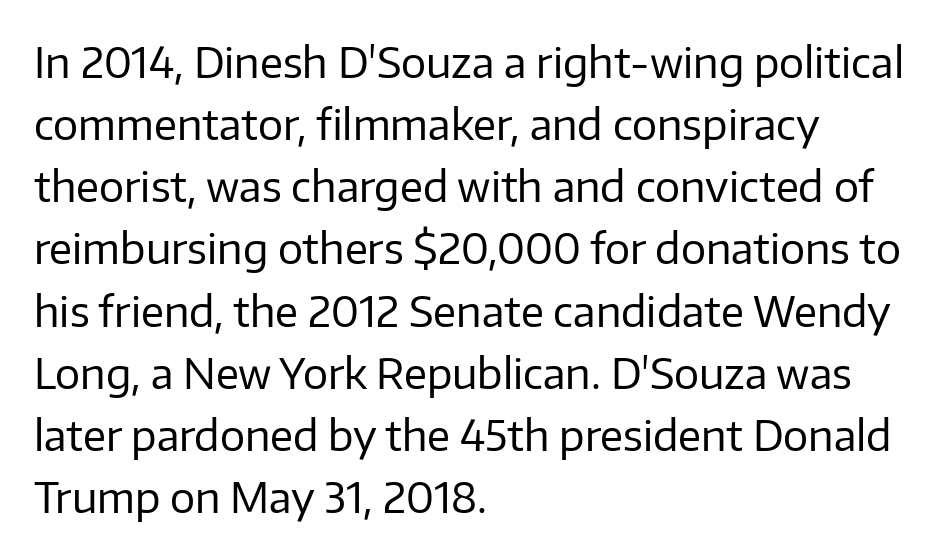
Q: Is the text bold? A: No.
Q: Is the text italic (slanted)? A: No, it is upright.
Q: Is the typeface a serif or a sans-serif typeface? A: Sans-serif.
Q: Is the text underlined? A: No.
Q: How is the paragraph aligned? A: Left-aligned.
Q: Is the spacing between letters normal or unusually wide? A: Normal.
Q: Is the spacing between lines tight, normal or loose? A: Normal.
Q: Width (condensed, normal, or wide)? A: Normal.
Q: Stroke contrast? A: Low.
Q: x-height? A: Medium.
Q: Monospaced? A: No.
